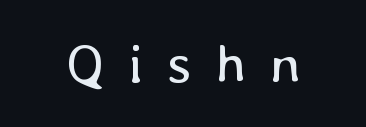
Q: Is the text bold? A: No.
Q: Is the text italic (slanted)? A: No, it is upright.
Q: Is the text underlined? A: No.
Q: Is the spacing between letters normal or unusually wide? A: Unusually wide.
Q: Width (condensed, normal, or wide)? A: Normal.
Q: Stroke contrast? A: Low.
Q: x-height? A: Medium.
Q: Monospaced? A: No.
